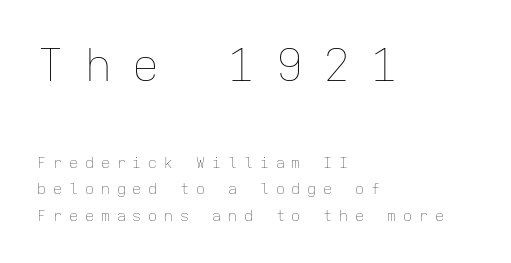
The image shows 45 px thin type, upright, monospaced; set left-aligned, line spacing 1.77x, unusually wide letter spacing (+0.46 em), not underlined; the first (top) block is 3.0x larger; low stroke contrast and a medium x-height.
